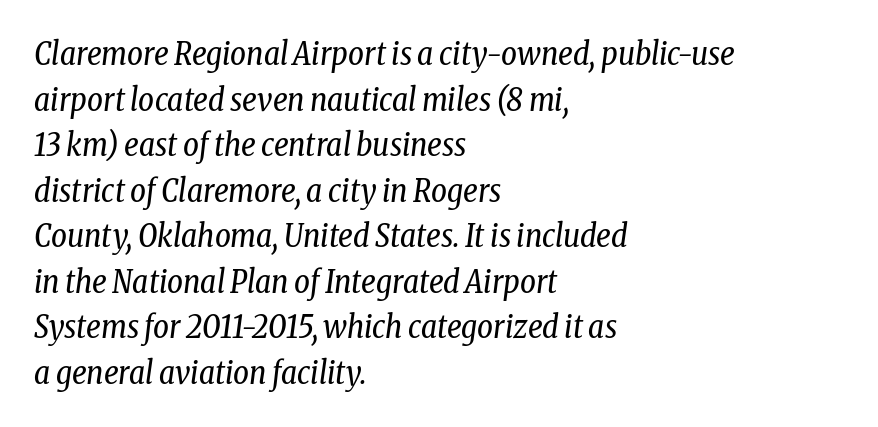
Honestly, there is no underline to notice here at all. Horizontal bands of white between lines are of average thickness. Glyph-to-glyph distance matches everyday printed text. Character widths vary here, with narrow letters taking less room than wide ones. On a weight scale, this lands at 450 or below. Designer's note — italics engaged.
